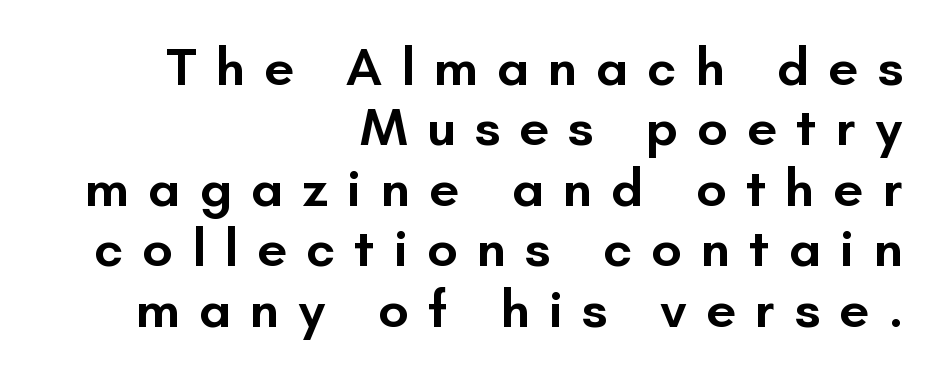
Q: Is the text bold? A: Semi-bold.
Q: Is the text italic (slanted)? A: No, it is upright.
Q: Is the typeface a serif or a sans-serif typeface? A: Sans-serif.
Q: Is the text underlined? A: No.
Q: How is the paragraph aligned? A: Right-aligned.
Q: Is the spacing between letters normal or unusually wide? A: Unusually wide.
Q: Is the spacing between lines tight, normal or loose? A: Tight.
Q: Width (condensed, normal, or wide)? A: Normal.
Q: Stroke contrast? A: Low.
Q: x-height? A: Small.
Q: Monospaced? A: No.
